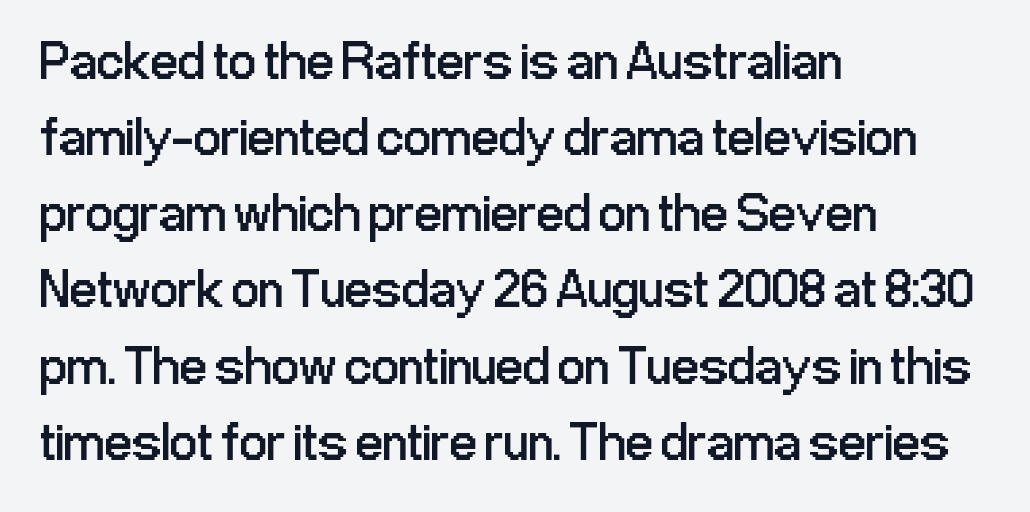
Reading down the block, your eye returns to a fixed left position each line. Between one letter and the next there's only the usual sliver of space. Counters stay open thanks to moderate or lighter strokes. What kind of face is this? One without serifs — a sans. Each letter keeps its own natural width here, so spacing adapts to shape. Italic: no, the glyphs are upright roman.
